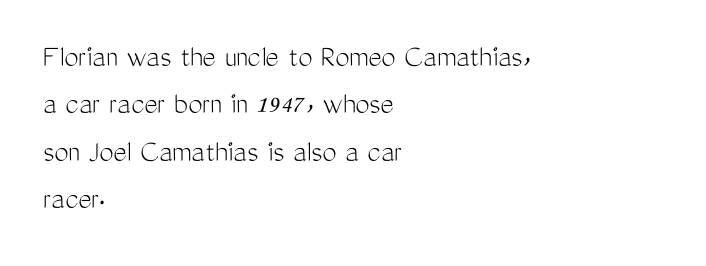
The image shows 32 px light, condensed sans-serif type, upright; set left-aligned, normal line spacing (1.48x), normal letter spacing, not underlined; medium stroke contrast and a medium x-height.
